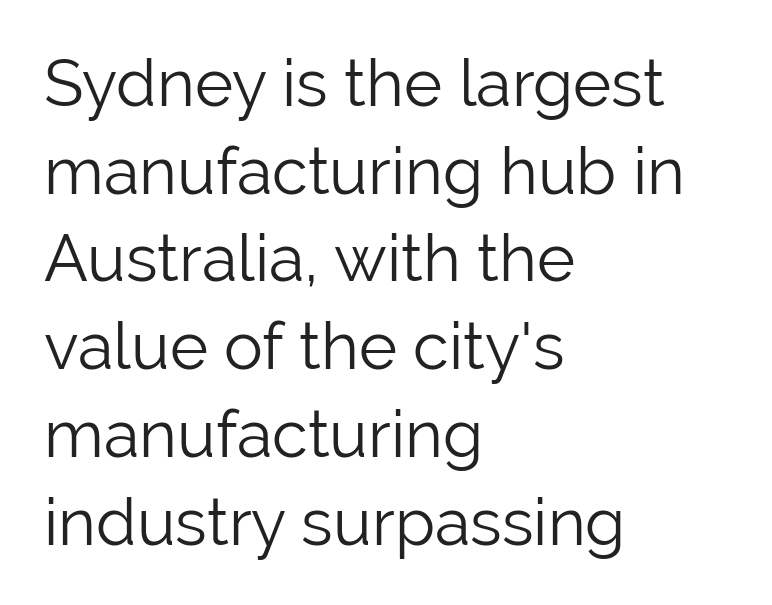
The typography opts for an upright posture over an oblique one. If you measured baseline to baseline, you'd find a middling distance. Type style note: lacks serifs. The face used here is proportionally spaced, like ordinary book or web type. The zone under the glyphs is completely vacant.
